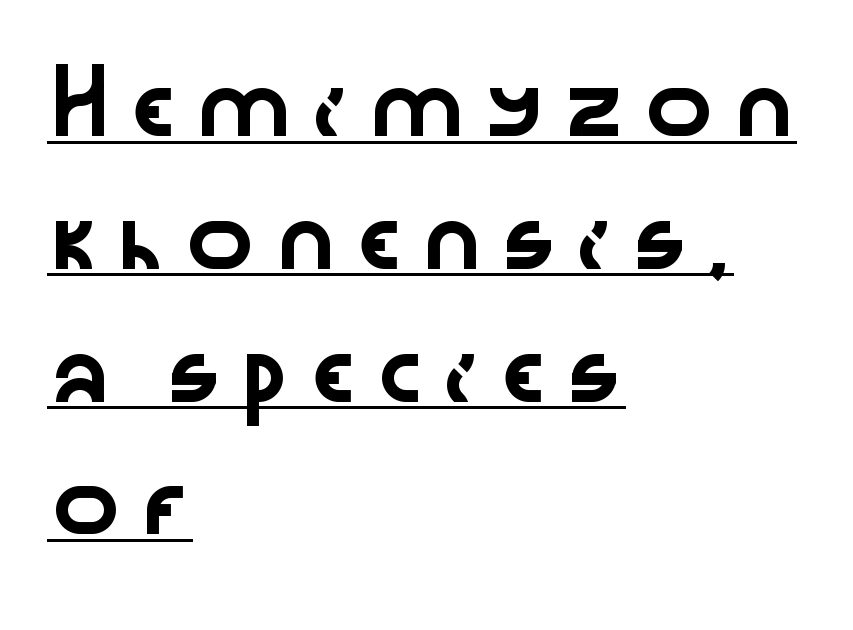
Q: Is the text italic (slanted)? A: No, it is upright.
Q: Is the typeface a serif or a sans-serif typeface? A: Sans-serif.
Q: Is the text underlined? A: Yes.
Q: How is the paragraph aligned? A: Left-aligned.
Q: Is the spacing between letters normal or unusually wide? A: Unusually wide.
Q: Is the spacing between lines tight, normal or loose? A: Loose.
Q: Width (condensed, normal, or wide)? A: Wide.
Q: Stroke contrast? A: Low.
Q: x-height? A: Medium.
Q: Monospaced? A: No.
